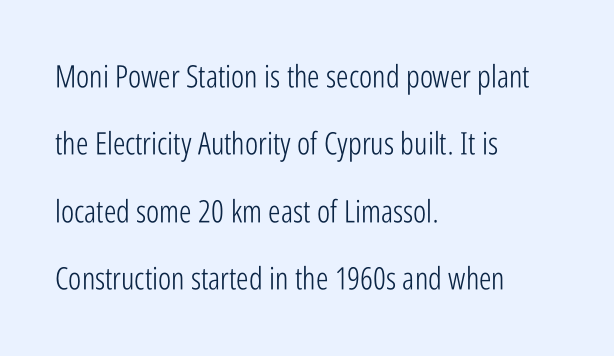
Q: Is the text bold? A: No.
Q: Is the text italic (slanted)? A: No, it is upright.
Q: Is the typeface a serif or a sans-serif typeface? A: Sans-serif.
Q: Is the text underlined? A: No.
Q: How is the paragraph aligned? A: Left-aligned.
Q: Is the spacing between letters normal or unusually wide? A: Normal.
Q: Is the spacing between lines tight, normal or loose? A: Loose.
Q: Width (condensed, normal, or wide)? A: Condensed.
Q: Stroke contrast? A: Low.
Q: x-height? A: Medium.
Q: Monospaced? A: No.
